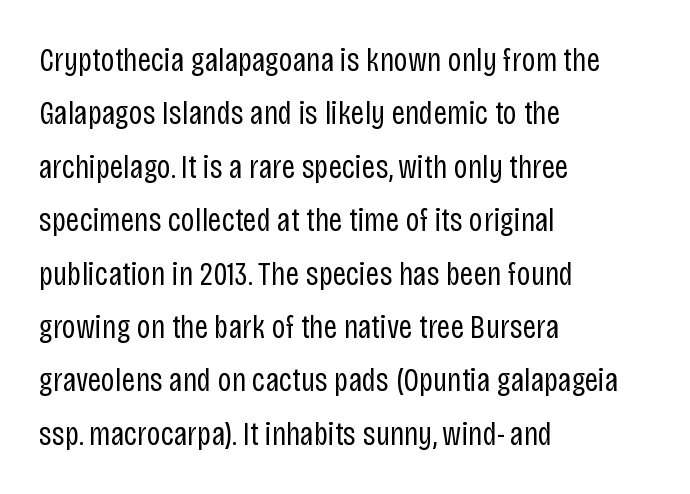
The image shows 34 px regular-weight, condensed sans-serif type, upright; set left-aligned, normal line spacing (1.57x), normal letter spacing, not underlined; low stroke contrast and a large x-height.
